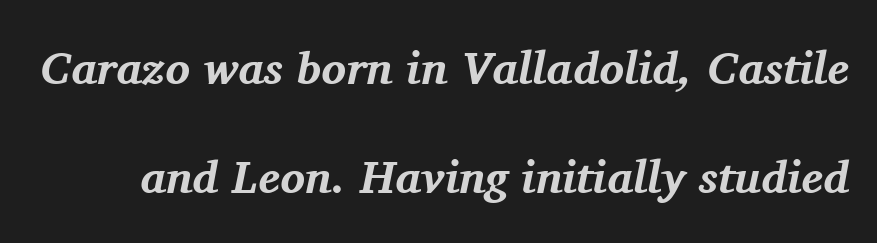
Typographic density is high because the face is bold. Yep, those are serifs on the letters. Inter-character spacing is left at the font's built-in metrics. Here the designer chose a conventional face with non-uniform glyph widths.
